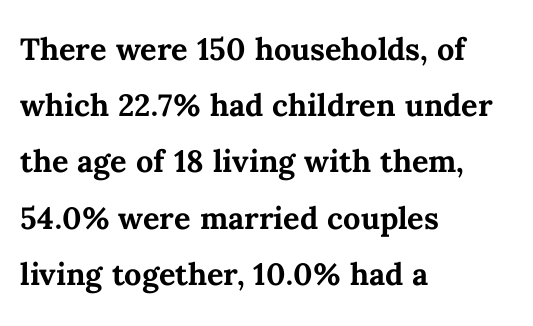
In CSS terms this would be text-align: left. These lines keep a tight, regular rhythm from letter to letter. Do the characters align in a grid? No, the font is proportional. Each glyph is drawn with heavy, bold strokes.
